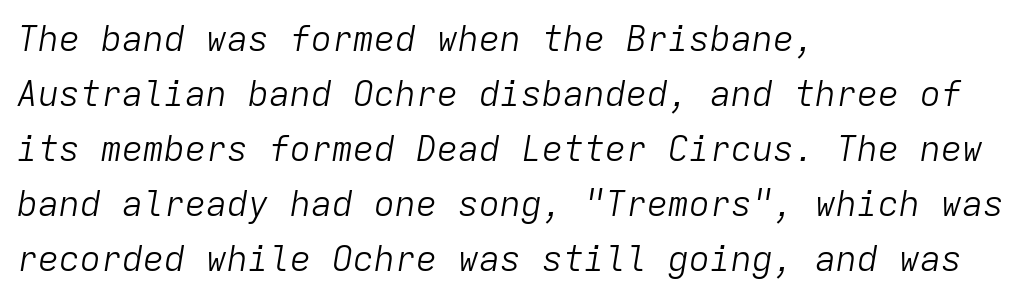
{"italic": "yes", "lean": "right", "slant_degrees": 9, "bold": "no", "weight": "light", "width": "normal", "stroke_contrast": "low", "x_height": "medium", "monospaced": "yes", "underline": "no", "align": "left", "line_spacing": "normal", "line_spacing_ratio": 1.57, "letter_spacing": "normal", "letter_spacing_em": 0.0, "glyph_px": 35}
